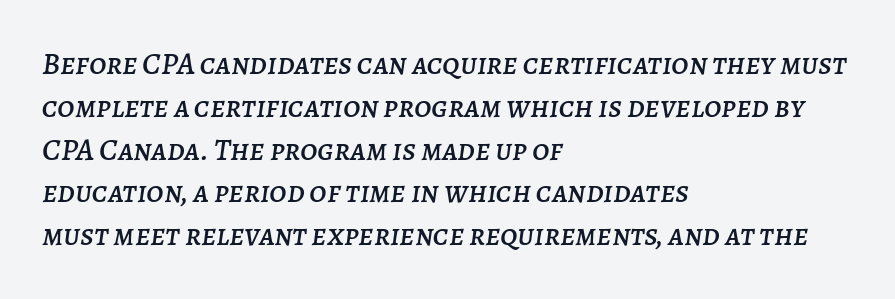
The image shows 31 px text type, italic (leaning right); set left-aligned, normal line spacing (1.38x), normal letter spacing, not underlined; low stroke contrast and a large x-height.
